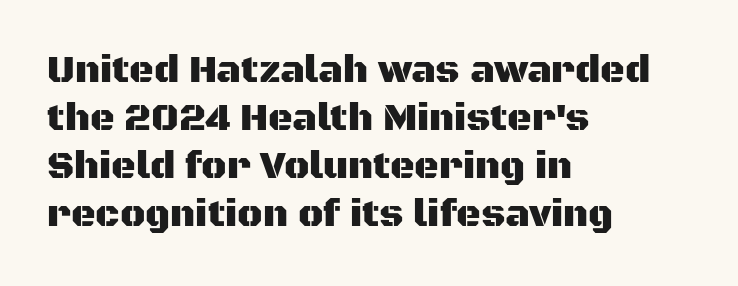
Q: Is the text italic (slanted)? A: No, it is upright.
Q: Is the typeface a serif or a sans-serif typeface? A: Sans-serif.
Q: Is the text underlined? A: No.
Q: How is the paragraph aligned? A: Left-aligned.
Q: Is the spacing between letters normal or unusually wide? A: Normal.
Q: Is the spacing between lines tight, normal or loose? A: Normal.
Q: Width (condensed, normal, or wide)? A: Normal.
Q: Stroke contrast? A: Medium.
Q: x-height? A: Large.
Q: Monospaced? A: No.
